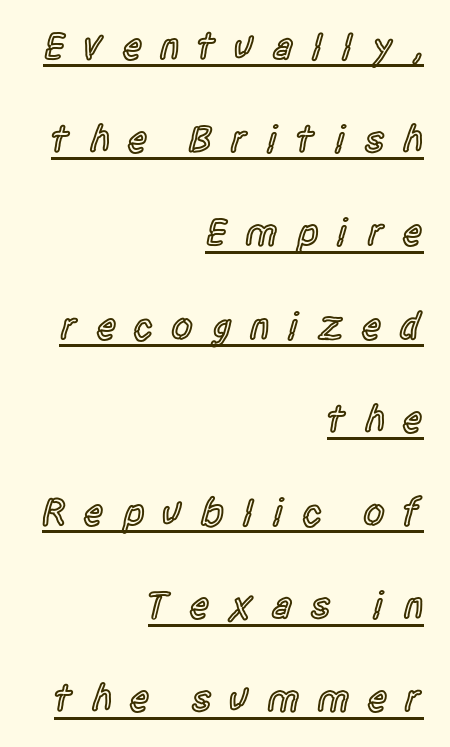
{"serif": "no", "bold": "semi", "weight": "semibold", "width": "condensed", "x_height": "large", "monospaced": "no", "underline": "yes", "align": "right", "line_spacing": "loose", "line_spacing_ratio": 2.39, "letter_spacing": "wide", "letter_spacing_em": 0.44, "glyph_px": 39}
